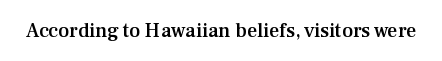
Q: Is the text bold? A: Semi-bold.
Q: Is the text italic (slanted)? A: No, it is upright.
Q: Is the text underlined? A: No.
Q: Is the spacing between letters normal or unusually wide? A: Normal.
